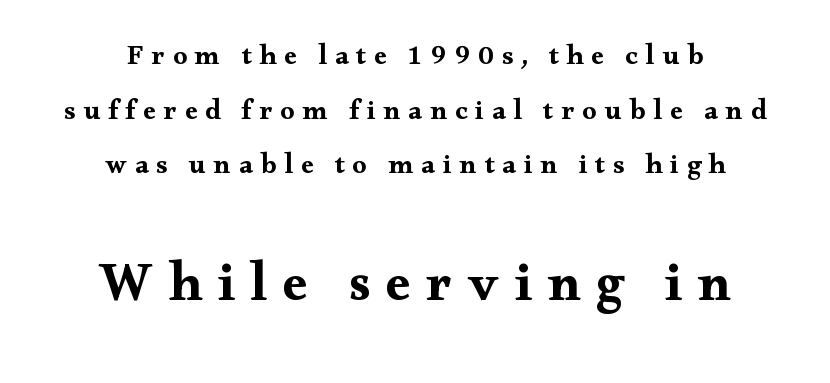
The image shows 55 px wide serif type, upright; set centered, loose line spacing (1.95x), unusually wide letter spacing (+0.28 em), not underlined; the second (bottom) block is 1.96x larger; medium stroke contrast and a small x-height.
